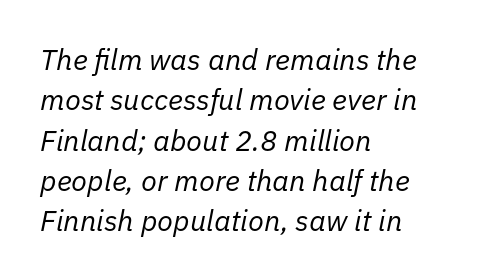
Q: Is the text bold? A: No.
Q: Is the text italic (slanted)? A: Yes, it leans right by about 11 degrees.
Q: Is the text underlined? A: No.
Q: How is the paragraph aligned? A: Left-aligned.
Q: Is the spacing between letters normal or unusually wide? A: Normal.
Q: Is the spacing between lines tight, normal or loose? A: Normal.
Q: Width (condensed, normal, or wide)? A: Normal.
Q: Stroke contrast? A: Low.
Q: x-height? A: Medium.
Q: Monospaced? A: No.
